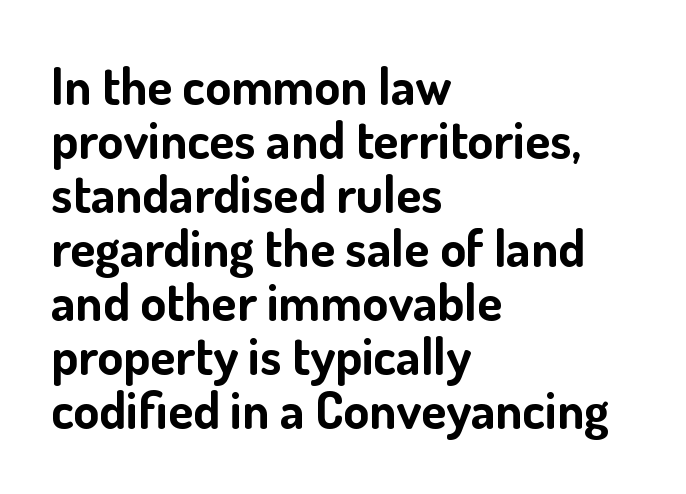
{"serif": "no", "italic": "no", "bold": "yes", "weight": "bold", "width": "normal", "stroke_contrast": "low", "x_height": "small", "monospaced": "no", "underline": "no", "align": "left", "line_spacing": "tight", "line_spacing_ratio": 1.04, "letter_spacing": "normal", "letter_spacing_em": 0.0, "glyph_px": 52}
